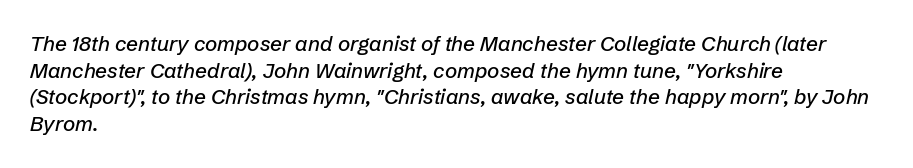
The passage shown leans; its letterforms are oblique. Spacing between characters is what you'd get straight out of the box. The typesetter chose a ragged-right arrangement here. Only glyphs here, with clear space below each row. The block of text has a typical density, with ordinary space between rows.
